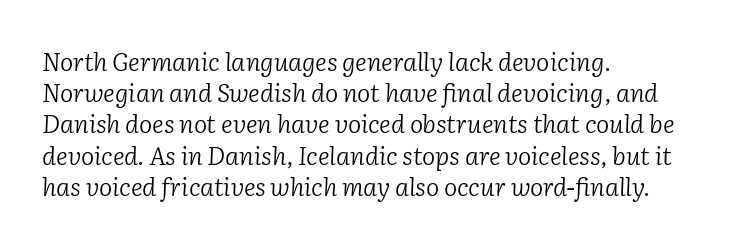
The image shows 25 px text type, italic (leaning right); set left-aligned, normal line spacing (1.25x), normal letter spacing, not underlined.
